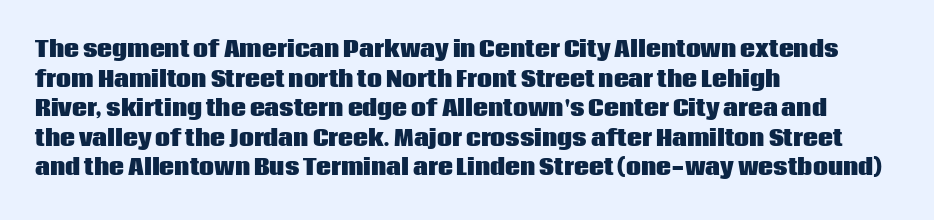
The vertical gap from one line to the next is medium. Beneath every word, the page is bare. Nothing unusual about the tracking: characters are spaced as the font intends. Its strokes are broad and dark, the hallmark of bold type. This sample uses an upright cut, with every glyph sitting square on the baseline. If you drew a ruler down the left edge, every line would touch it.
